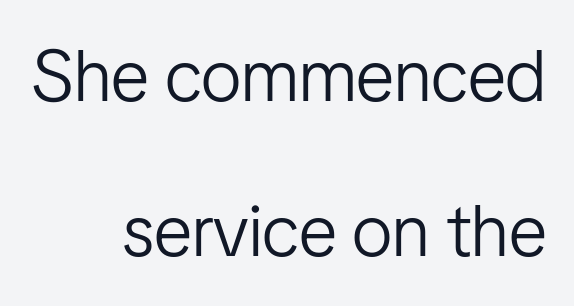
{"serif": "no", "italic": "no", "bold": "no", "weight": "light", "width": "condensed", "stroke_contrast": "low", "x_height": "medium", "monospaced": "no", "underline": "no", "align": "right", "line_spacing": "loose", "line_spacing_ratio": 2.12, "letter_spacing": "normal", "letter_spacing_em": 0.0, "glyph_px": 73}
